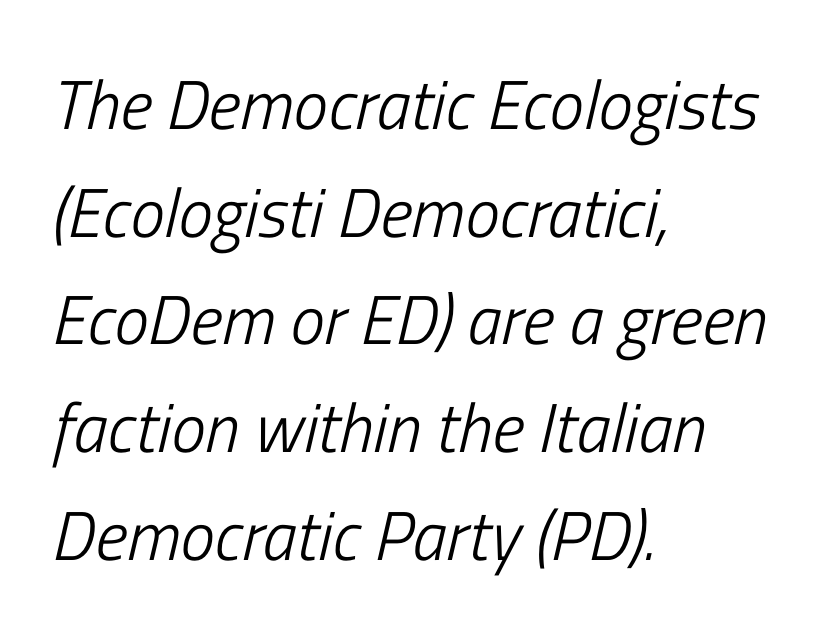
The image shows 69 px light, condensed type, italic (leaning right); set left-aligned, normal line spacing (1.56x), normal letter spacing, not underlined; low stroke contrast and a medium x-height.
